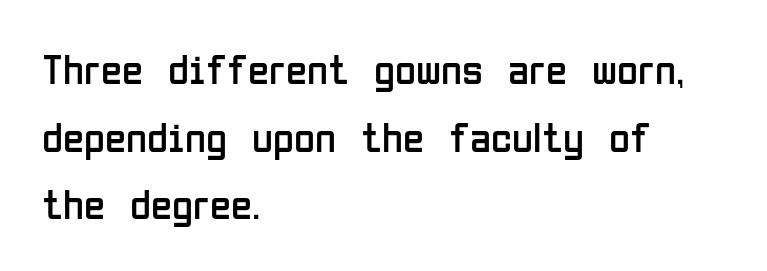
Q: Is the text bold? A: No.
Q: Is the text italic (slanted)? A: No, it is upright.
Q: Is the typeface a serif or a sans-serif typeface? A: Sans-serif.
Q: Is the text underlined? A: No.
Q: How is the paragraph aligned? A: Left-aligned.
Q: Is the spacing between letters normal or unusually wide? A: Normal.
Q: Is the spacing between lines tight, normal or loose? A: Normal.
Q: Width (condensed, normal, or wide)? A: Condensed.
Q: Stroke contrast? A: Low.
Q: x-height? A: Medium.
Q: Monospaced? A: No.
